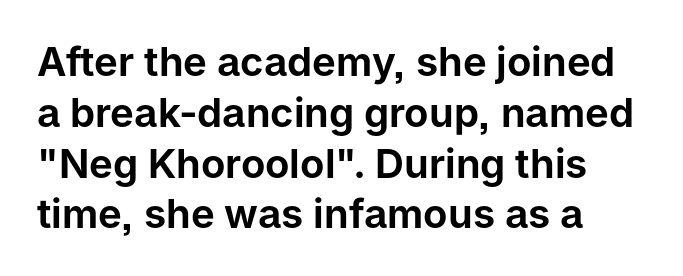
The text block is weighted toward the left margin, trailing off unevenly rightward. These lines were composed using upright roman letters. The line-height multiplier appears to be the usual default. How are the letters spaced? Ordinarily, with no added tracking.
